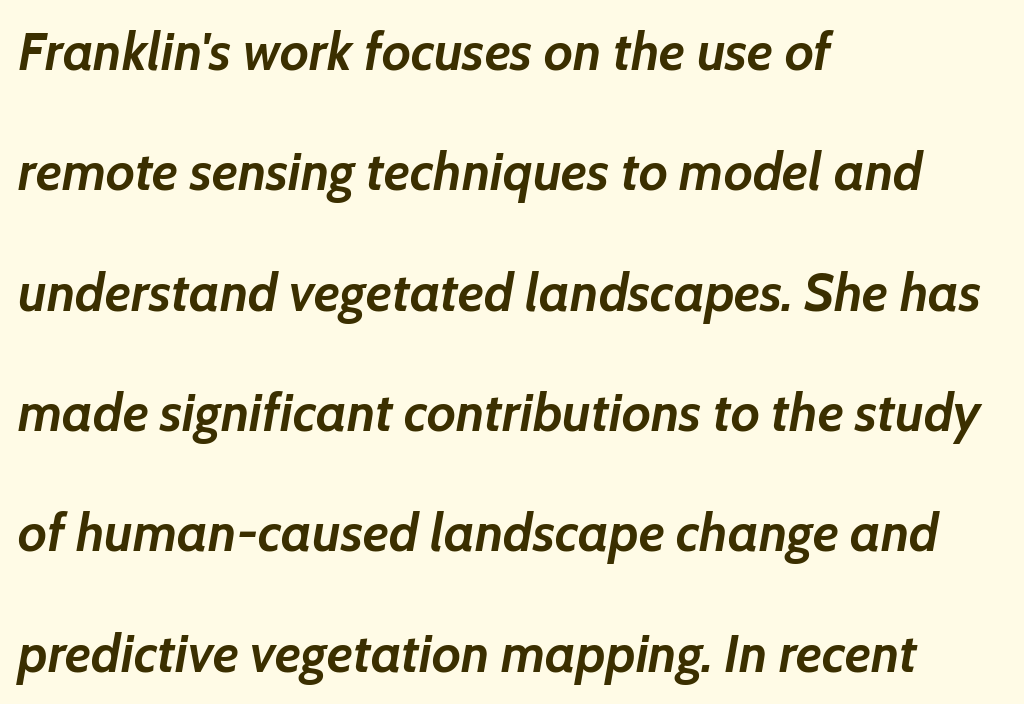
The image shows 53 px semibold type, italic (leaning right); set left-aligned, loose line spacing (2.27x), normal letter spacing, not underlined; low stroke contrast and a medium x-height.
